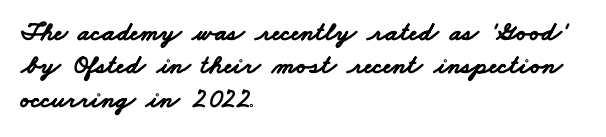
No word sits above an underline. This sample uses plain, unmodified letter spacing. This rendering uses left alignment, leaving the right contour irregular. These lines carry a lot of weight — the face is fully bold.
